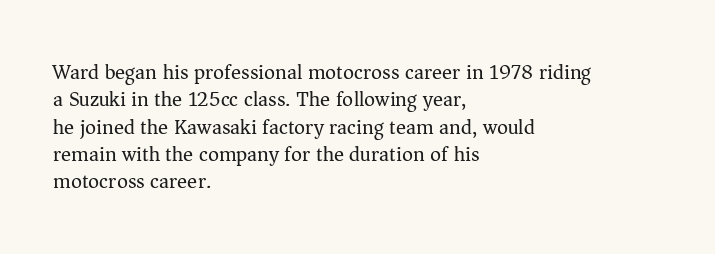
Q: Is the text bold? A: No.
Q: Is the text italic (slanted)? A: No, it is upright.
Q: Is the text underlined? A: No.
Q: How is the paragraph aligned? A: Left-aligned.
Q: Is the spacing between letters normal or unusually wide? A: Normal.
Q: Is the spacing between lines tight, normal or loose? A: Normal.
